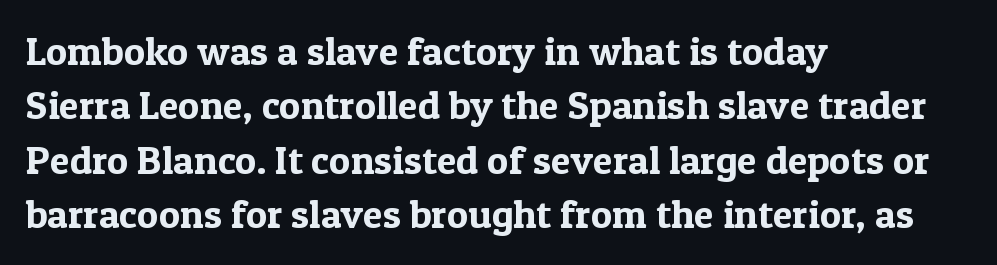
{"serif": "yes", "italic": "no", "width": "normal", "x_height": "medium", "monospaced": "no", "underline": "no", "align": "left", "line_spacing": "normal", "line_spacing_ratio": 1.36, "letter_spacing": "normal", "letter_spacing_em": 0.0, "glyph_px": 40}
